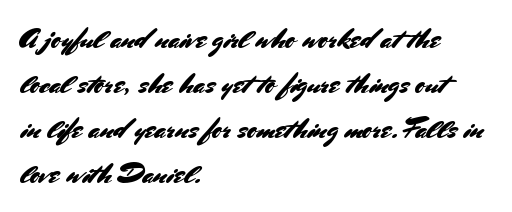
What stands out about the letter spacing? Nothing — it is the standard amount. The passage shown is typed in a proportional face where columns would drift. Line starts are locked; line ends wander. Only glyphs here, with clear space below each row. A typesetter would call this leading conventional body-copy spacing.
